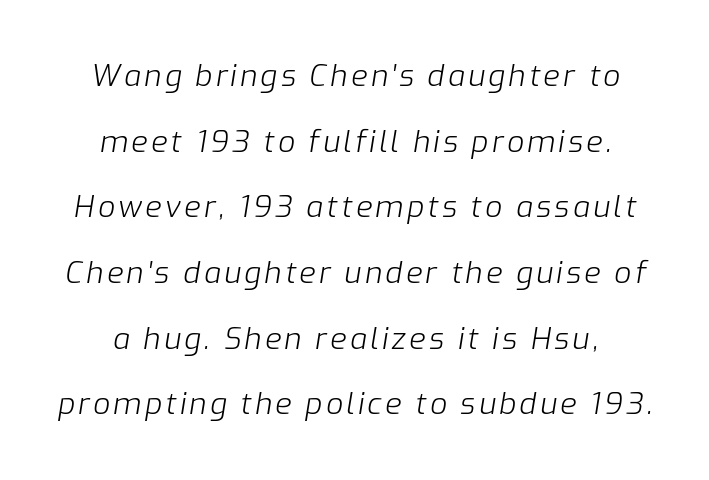
The image shows 30 px light type, italic (leaning right); set loose line spacing (2.19x), not underlined; low stroke contrast and a medium x-height.
